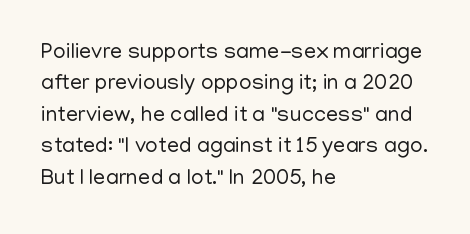
{"italic": "no", "bold": "no", "underline": "no", "align": "left", "line_spacing": "normal", "line_spacing_ratio": 1.43, "letter_spacing": "normal", "letter_spacing_em": 0.0, "glyph_px": 22}
